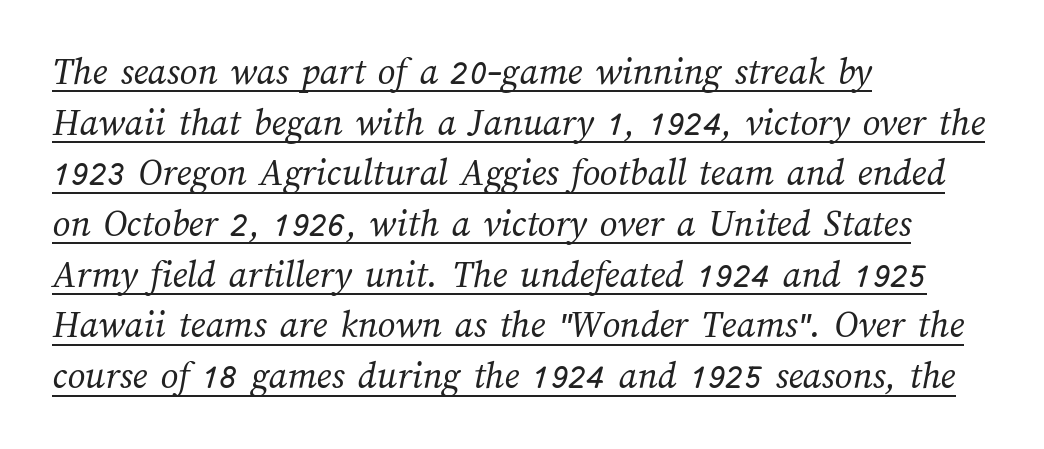
{"bold": "no", "weight": "regular", "width": "normal", "stroke_contrast": "medium", "x_height": "medium", "monospaced": "no", "underline": "yes", "align": "left", "line_spacing": "normal", "line_spacing_ratio": 1.3, "letter_spacing": "normal", "letter_spacing_em": 0.0, "glyph_px": 39}
